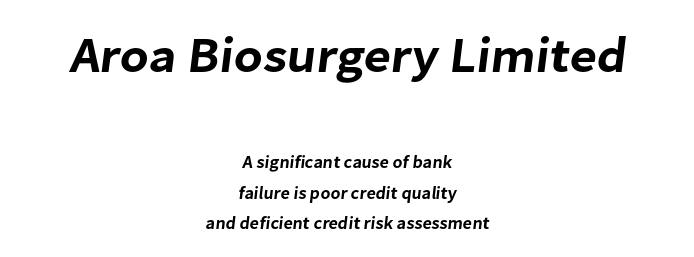
Glyph-to-glyph distance matches everyday printed text. You could not count columns in this text — the font is proportionally spaced. Does the copy run flush right? No — it is centered line by line. Does the type have serifs? No, each stem ends abruptly. Note: larger setting up top, smaller setting below. Beneath every word, the page is bare.
